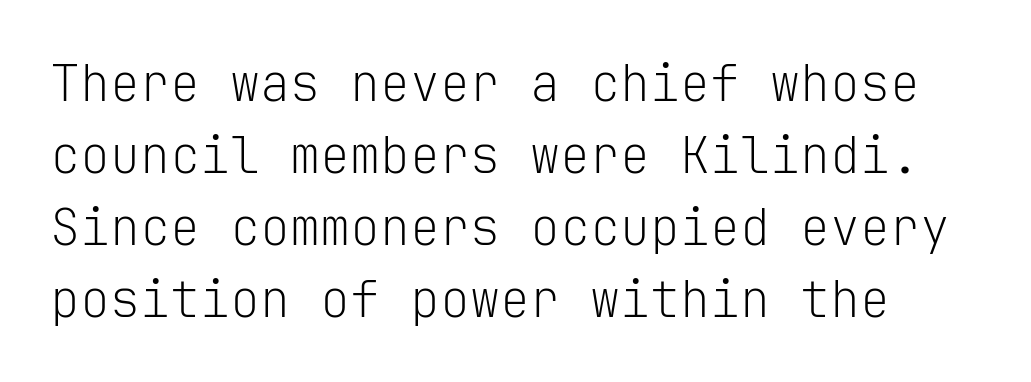
Q: Is the text bold? A: No.
Q: Is the text italic (slanted)? A: No, it is upright.
Q: Is the typeface a serif or a sans-serif typeface? A: Sans-serif.
Q: Is the text underlined? A: No.
Q: Is the spacing between letters normal or unusually wide? A: Normal.
Q: Is the spacing between lines tight, normal or loose? A: Normal.
Q: Width (condensed, normal, or wide)? A: Normal.
Q: Stroke contrast? A: Low.
Q: x-height? A: Medium.
Q: Monospaced? A: Yes.
